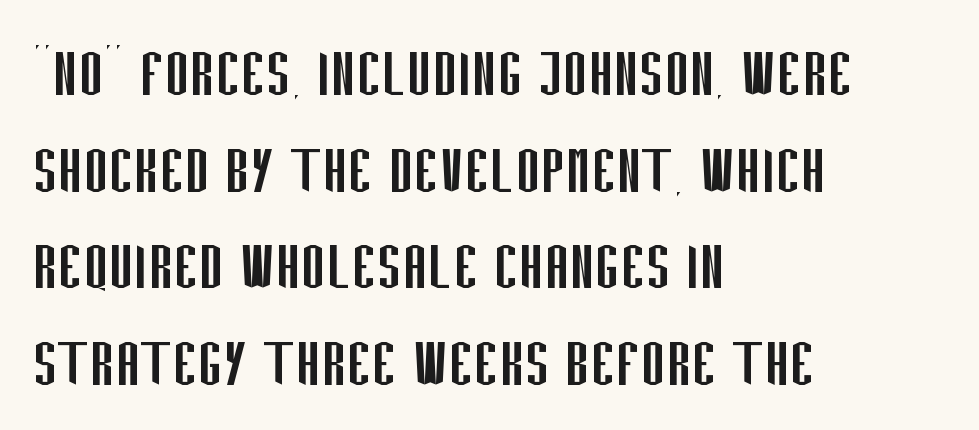
Has an underline been added? It has not. The lines sit at an ordinary, default distance from one another. Between one letter and the next there's only the usual sliver of space. These lines are composed in type without serifs. A typesetter would call this proportional, since set widths differ per character.
